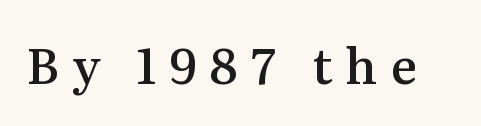
Q: Is the text bold? A: Semi-bold.
Q: Is the text italic (slanted)? A: No, it is upright.
Q: Is the typeface a serif or a sans-serif typeface? A: Serif.
Q: Is the text underlined? A: No.
Q: Is the spacing between letters normal or unusually wide? A: Unusually wide.
Q: Width (condensed, normal, or wide)? A: Normal.
Q: Stroke contrast? A: Medium.
Q: x-height? A: Medium.
Q: Monospaced? A: No.
